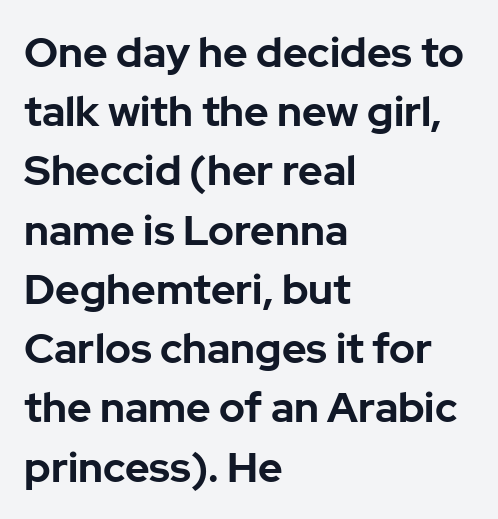
{"serif": "no", "italic": "no", "bold": "yes", "weight": "bold", "width": "normal", "stroke_contrast": "low", "x_height": "medium", "monospaced": "no", "underline": "no", "align": "left", "line_spacing": "normal", "line_spacing_ratio": 1.41, "letter_spacing": "normal", "letter_spacing_em": 0.0, "glyph_px": 42}
